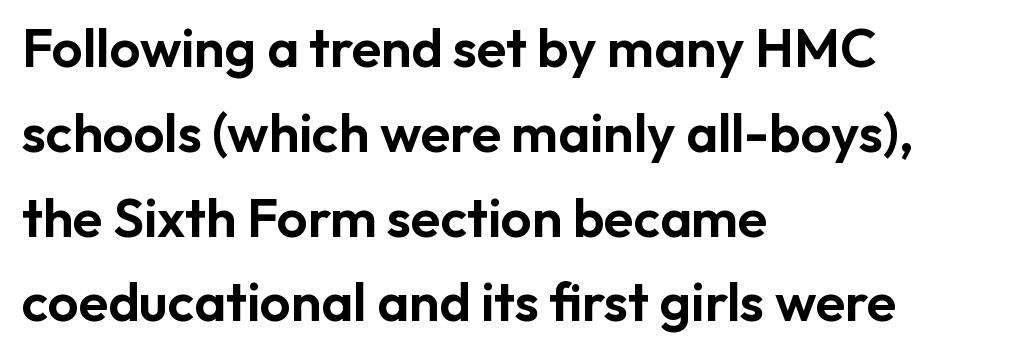
Notice how the passage keeps a crisp vertical edge on the left only. The type sits square on the baseline with zero lean. A bare baseline throughout the passage. Are there feet on the stems? There aren't — it's a sans.
